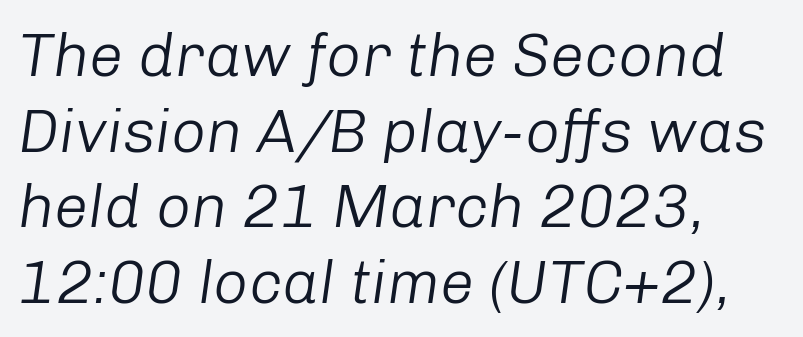
Q: Is the text bold? A: No.
Q: Is the text italic (slanted)? A: Yes, it leans right by about 8 degrees.
Q: Is the text underlined? A: No.
Q: How is the paragraph aligned? A: Left-aligned.
Q: Is the spacing between letters normal or unusually wide? A: Normal.
Q: Width (condensed, normal, or wide)? A: Normal.
Q: Stroke contrast? A: Low.
Q: x-height? A: Medium.
Q: Monospaced? A: No.
